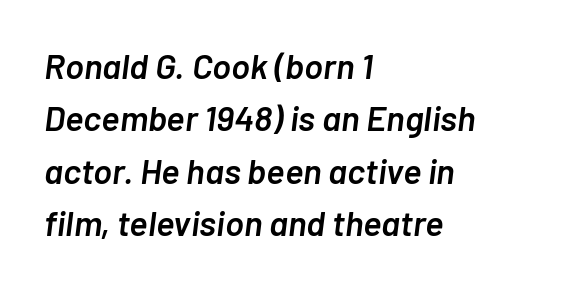
{"italic": "yes", "lean": "right", "slant_degrees": 7, "bold": "semi", "weight": "semibold", "width": "normal", "stroke_contrast": "low", "x_height": "medium", "monospaced": "no", "underline": "no", "align": "left", "line_spacing": "normal", "line_spacing_ratio": 1.5, "letter_spacing": "normal", "letter_spacing_em": 0.0, "glyph_px": 35}
